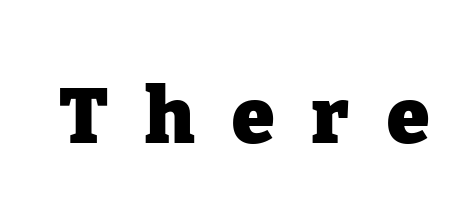
{"serif": "yes", "italic": "no", "bold": "yes", "weight": "heavy", "width": "normal", "stroke_contrast": "low", "x_height": "medium", "monospaced": "no", "underline": "no", "letter_spacing": "wide", "letter_spacing_em": 0.48, "glyph_px": 77}
